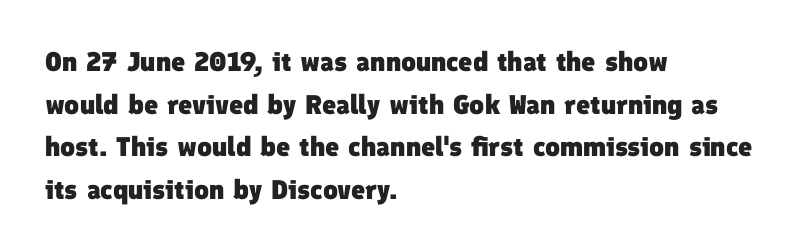
Q: Is the text bold? A: Yes.
Q: Is the text underlined? A: No.
Q: How is the paragraph aligned? A: Left-aligned.
Q: Is the spacing between letters normal or unusually wide? A: Normal.
Q: Is the spacing between lines tight, normal or loose? A: Normal.
